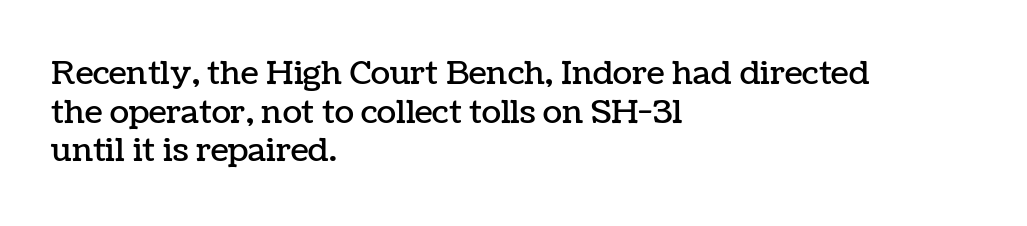
{"italic": "no", "width": "normal", "stroke_contrast": "low", "x_height": "medium", "monospaced": "no", "underline": "no", "align": "left", "line_spacing_ratio": 1.21, "letter_spacing": "normal", "letter_spacing_em": 0.0, "glyph_px": 32}
